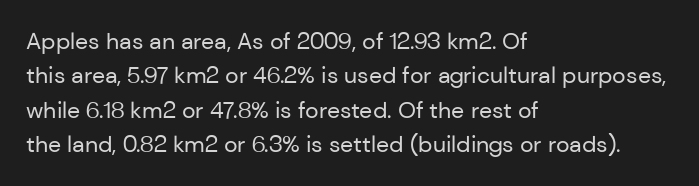
{"italic": "no", "bold": "no", "underline": "no", "align": "left", "line_spacing": "normal", "line_spacing_ratio": 1.49, "letter_spacing": "normal", "letter_spacing_em": 0.0, "glyph_px": 23}
